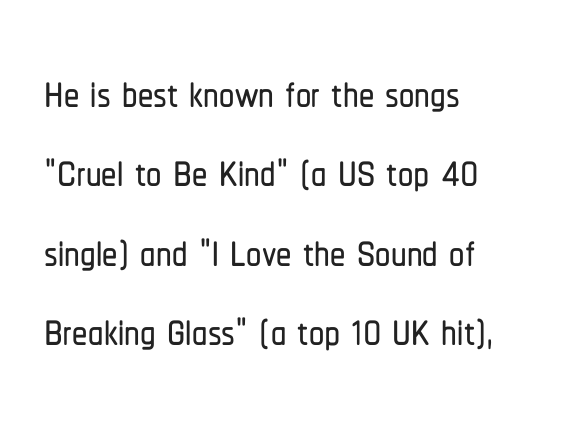
These lines are composed in type without serifs. How would I describe the line gaps? Plain and ordinary. Leftover space on each line is placed entirely after the last word. Tracking value appears to be zero — textbook default spacing. The strip under each line holds only bare page. Every stem runs plumb, perpendicular to the baseline.
